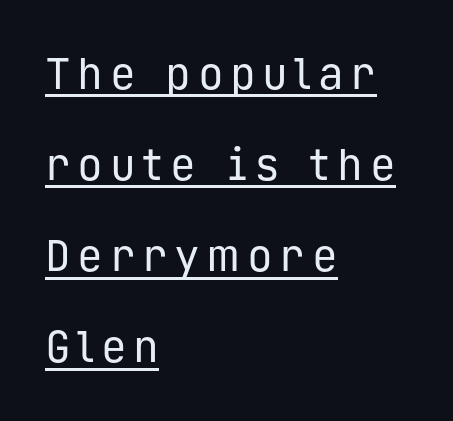
Regarding serifs, this sample does without them. Caption: multi-line text, flush left, ragged right. Caption: face not bold, strokes unweighted. These lines are rendered in a fixed-pitch font. The rendering uses a large line-height, opening up the rows. The lettering stays uniformly vertical, giving the passage a roman look.
